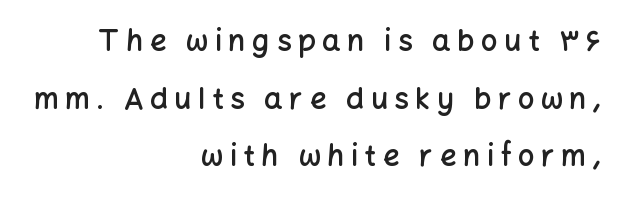
Notice the strokes are somewhat thickened but not fully heavy: this is a semibold. Clear beneath every line of the passage. Typographically, this falls in the sans-serif category. The passage shown has open, widely tracked lettering throughout. Right-aligned paragraph, ragged on the left. Notice the wide empty band between every row — that's loose leading.
